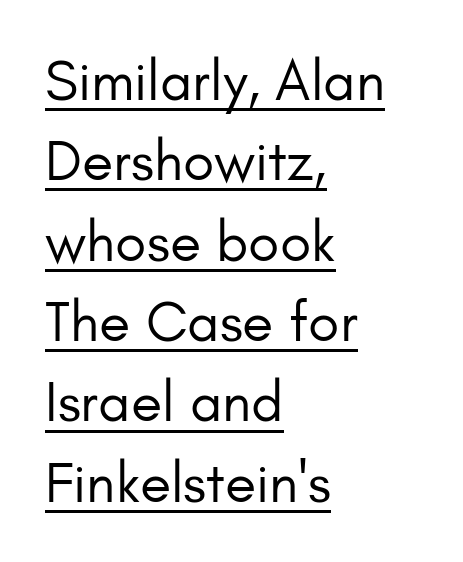
Each word holds together tightly as a unit, with standard inter-letter gaps. Observe the absence of serifs on each vertical stroke in this sample. You could not count columns in this text — the font is proportionally spaced. This is roman type, the default non-slanted kind. Compared with a centered layout, this one pins lines to the left instead. Normally led — the rows are evenly, conventionally spaced.
